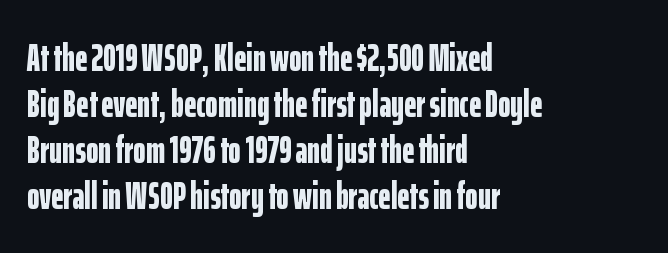
The image shows 38 px bold, condensed sans-serif type, upright; set left-aligned, line spacing 1.21x, normal letter spacing, not underlined; low stroke contrast and a medium x-height.
